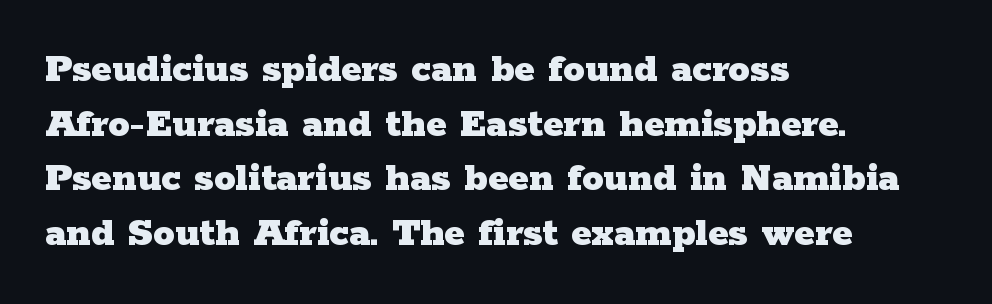
Q: Is the text bold? A: Yes.
Q: Is the text italic (slanted)? A: No, it is upright.
Q: Is the typeface a serif or a sans-serif typeface? A: Serif.
Q: Is the text underlined? A: No.
Q: How is the paragraph aligned? A: Left-aligned.
Q: Is the spacing between letters normal or unusually wide? A: Normal.
Q: Is the spacing between lines tight, normal or loose? A: Normal.
Q: Width (condensed, normal, or wide)? A: Wide.
Q: Stroke contrast? A: Low.
Q: x-height? A: Medium.
Q: Monospaced? A: No.
